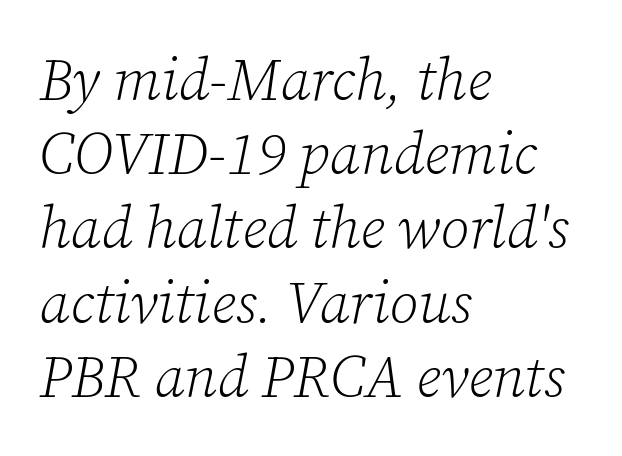
Q: Is the text bold? A: No.
Q: Is the text italic (slanted)? A: Yes, it leans right by about 12 degrees.
Q: Is the typeface a serif or a sans-serif typeface? A: Serif.
Q: Is the text underlined? A: No.
Q: How is the paragraph aligned? A: Left-aligned.
Q: Is the spacing between letters normal or unusually wide? A: Normal.
Q: Is the spacing between lines tight, normal or loose? A: Normal.
Q: Width (condensed, normal, or wide)? A: Normal.
Q: Stroke contrast? A: Low.
Q: x-height? A: Medium.
Q: Monospaced? A: No.
